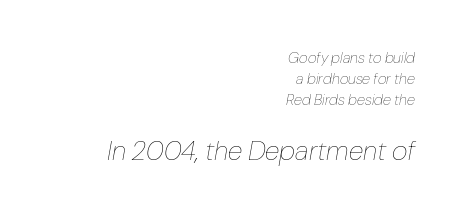
The image shows 27 px text type, italic (leaning right); set right-aligned, normal line spacing (1.41x), normal letter spacing, not underlined; the second (bottom) block is 1.8x larger.
